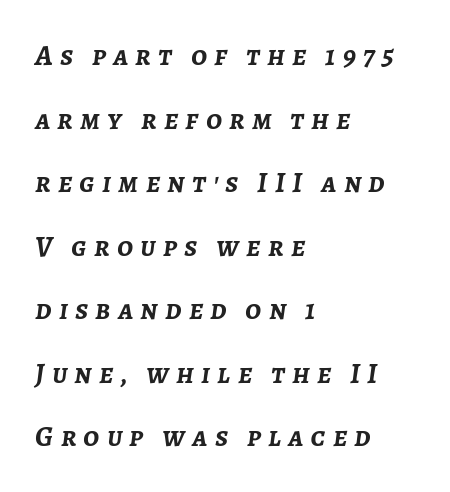
The image shows 29 px semibold type, italic (leaning right); set left-aligned, loose line spacing (2.19x), unusually wide letter spacing (+0.25 em), not underlined; low stroke contrast and a medium x-height.
